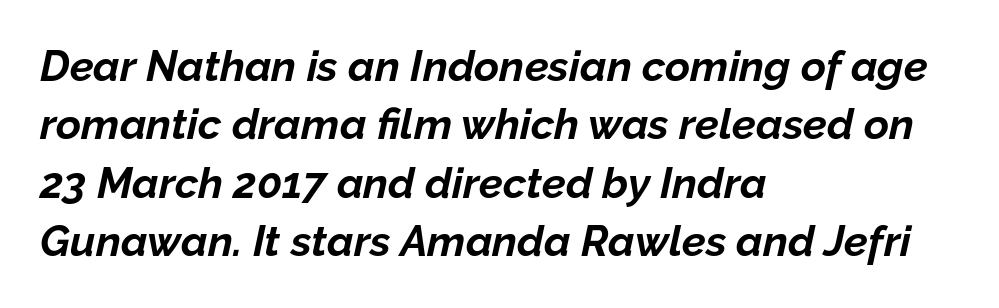
Q: Is the text bold? A: Yes.
Q: Is the text italic (slanted)? A: Yes, it leans right by about 12 degrees.
Q: Is the text underlined? A: No.
Q: How is the paragraph aligned? A: Left-aligned.
Q: Is the spacing between letters normal or unusually wide? A: Normal.
Q: Is the spacing between lines tight, normal or loose? A: Normal.
Q: Width (condensed, normal, or wide)? A: Normal.
Q: Stroke contrast? A: Low.
Q: x-height? A: Medium.
Q: Monospaced? A: No.
